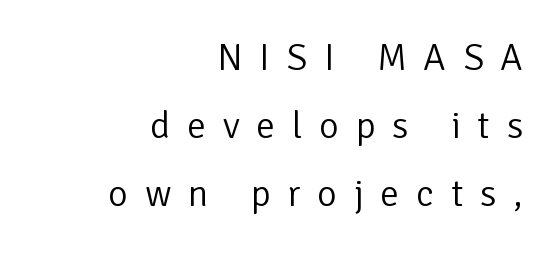
The image shows 38 px light sans-serif type, upright; set right-aligned, line spacing 1.79x, unusually wide letter spacing (+0.44 em), not underlined; low stroke contrast and a medium x-height.
